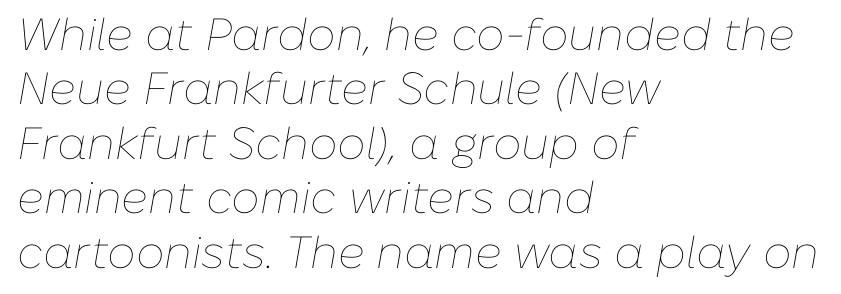
{"italic": "yes", "lean": "right", "slant_degrees": 10, "bold": "no", "weight": "thin", "width": "normal", "stroke_contrast": "low", "x_height": "medium", "monospaced": "no", "underline": "no", "align": "left", "line_spacing_ratio": 1.21, "letter_spacing": "normal", "letter_spacing_em": 0.0, "glyph_px": 45}
